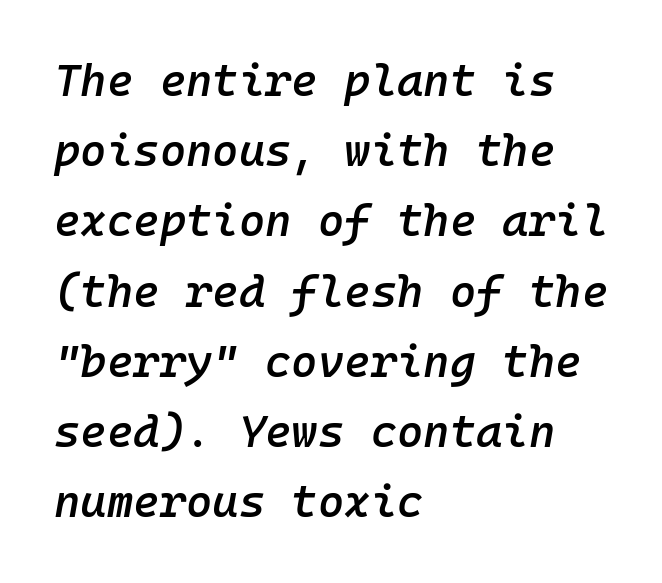
{"italic": "yes", "lean": "right", "slant_degrees": 10, "bold": "semi", "weight": "semibold", "width": "normal", "stroke_contrast": "low", "x_height": "medium", "monospaced": "yes", "underline": "no", "align": "left", "line_spacing": "normal", "line_spacing_ratio": 1.56, "letter_spacing": "normal", "letter_spacing_em": 0.0, "glyph_px": 45}
